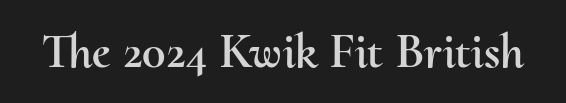
{"italic": "no", "width": "normal", "stroke_contrast": "medium", "x_height": "small", "monospaced": "no", "underline": "no", "letter_spacing": "normal", "letter_spacing_em": 0.0, "glyph_px": 49}
